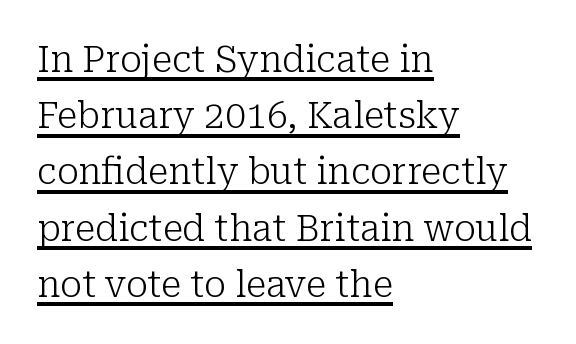
{"serif": "yes", "italic": "no", "bold": "no", "weight": "light", "width": "normal", "stroke_contrast": "low", "x_height": "medium", "monospaced": "no", "underline": "yes", "align": "left", "line_spacing": "normal", "line_spacing_ratio": 1.52, "letter_spacing": "normal", "letter_spacing_em": 0.0, "glyph_px": 37}
